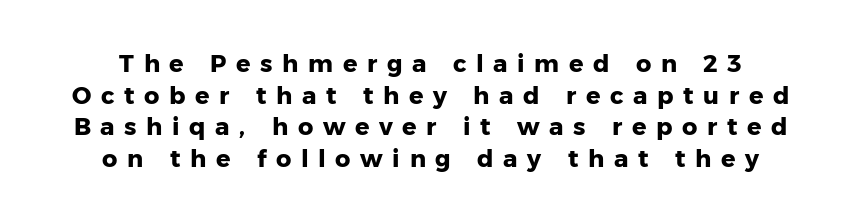
The image shows 24 px bold type, upright; set normal line spacing (1.32x), unusually wide letter spacing (+0.4 em), not underlined.
